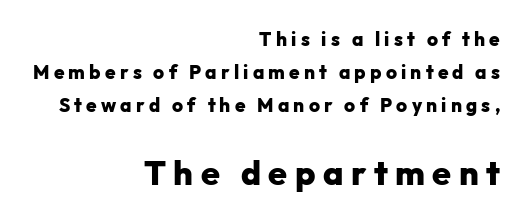
The ragged edge is on the left, which tells us the setting is flush right. The typesetting leans heavy: a genuine bold. Vertical strokes here are truly vertical. Visually, the bottom section dominates because its glyphs are scaled up. Varying glyph widths throughout — classic text-font behaviour.
